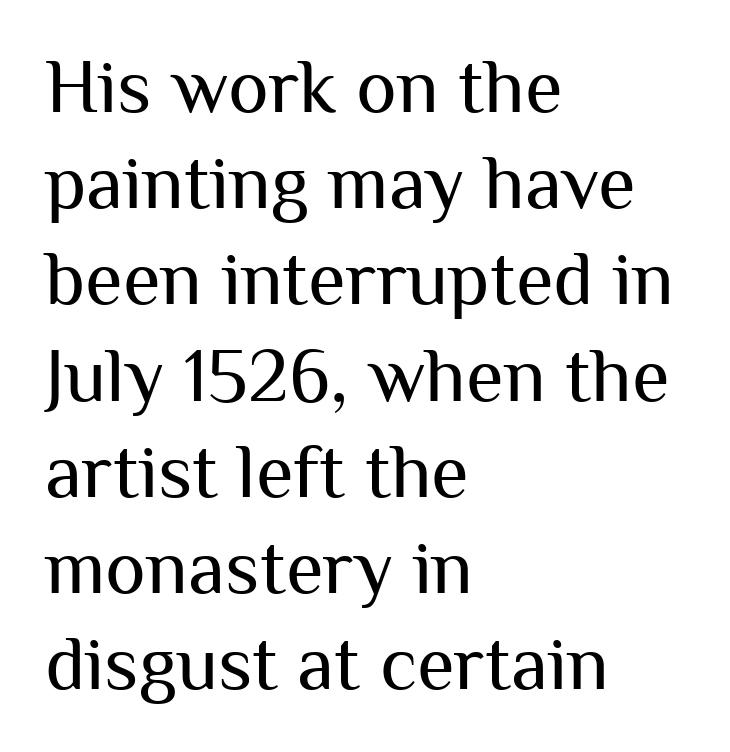
Q: Is the text bold? A: No.
Q: Is the text italic (slanted)? A: No, it is upright.
Q: Is the typeface a serif or a sans-serif typeface? A: Sans-serif.
Q: Is the text underlined? A: No.
Q: How is the paragraph aligned? A: Left-aligned.
Q: Is the spacing between letters normal or unusually wide? A: Normal.
Q: Is the spacing between lines tight, normal or loose? A: Normal.
Q: Width (condensed, normal, or wide)? A: Normal.
Q: Stroke contrast? A: Medium.
Q: x-height? A: Medium.
Q: Monospaced? A: No.
